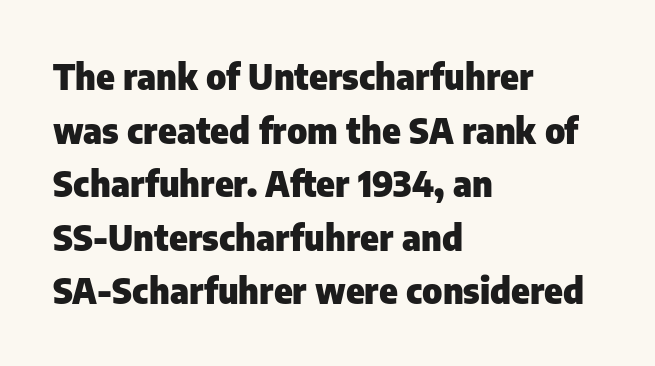
{"serif": "no", "italic": "no", "bold": "yes", "weight": "heavy", "width": "normal", "stroke_contrast": "low", "x_height": "medium", "monospaced": "no", "underline": "no", "align": "left", "line_spacing": "normal", "line_spacing_ratio": 1.53, "letter_spacing": "normal", "letter_spacing_em": 0.0, "glyph_px": 35}
